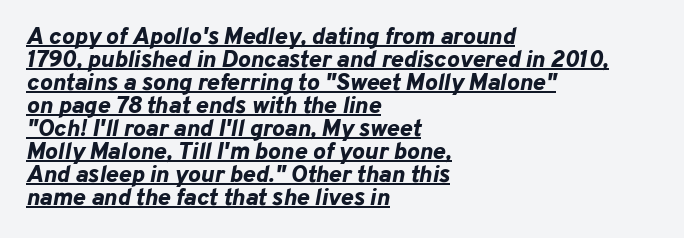
The image shows 24 px bold type, italic (leaning right); set left-aligned, tight line spacing (0.96x), normal letter spacing, underlined.
